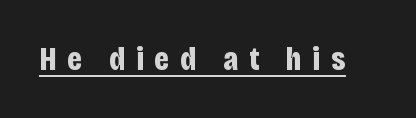
Honestly, the underline is the first thing you notice here. Heavy-handed strokes throughout: this text is bold. The line texture is sparse and dotted thanks to wide tracking. Character widths vary here, with narrow letters taking less room than wide ones. Are there feet on the stems? There aren't — it's a sans.
